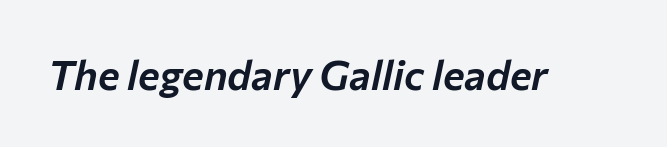
Q: Is the text italic (slanted)? A: Yes, it leans right by about 12 degrees.
Q: Is the text underlined? A: No.
Q: Is the spacing between letters normal or unusually wide? A: Normal.
Q: Width (condensed, normal, or wide)? A: Normal.
Q: Stroke contrast? A: Low.
Q: x-height? A: Medium.
Q: Monospaced? A: No.
